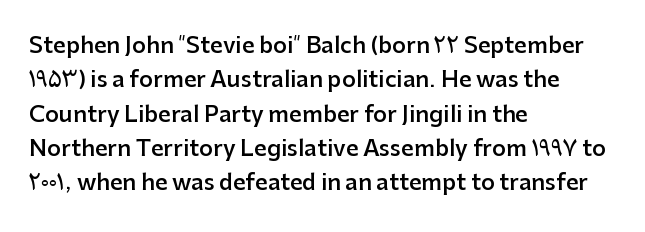
The lines in this sample share a left origin and differ only in where they stop. Firm but not heavy-handed strokes: this text is semibold. A typesetter would call this leading conventional body-copy spacing. Decoration check: the copy has no underline. There is no visible air inserted between adjacent glyphs. Ordinary non-slanted type is in use.
